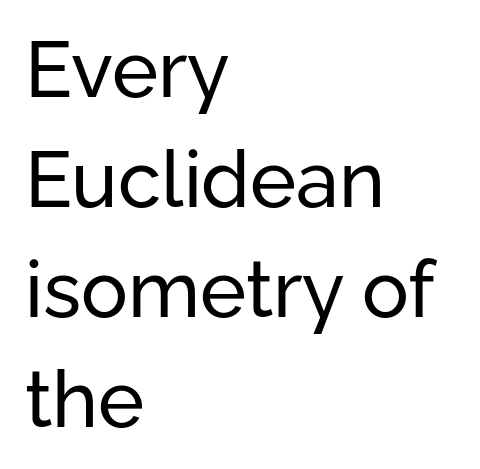
The image shows 78 px regular-weight sans-serif type, upright; set left-aligned, normal line spacing (1.41x), normal letter spacing, not underlined; low stroke contrast and a medium x-height.
